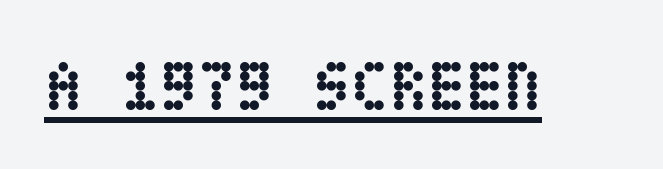
{"italic": "no", "bold": "yes", "weight": "semibold", "width": "condensed", "stroke_contrast": "low", "x_height": "large", "underline": "yes", "letter_spacing": "normal", "letter_spacing_em": 0.0, "glyph_px": 70}
